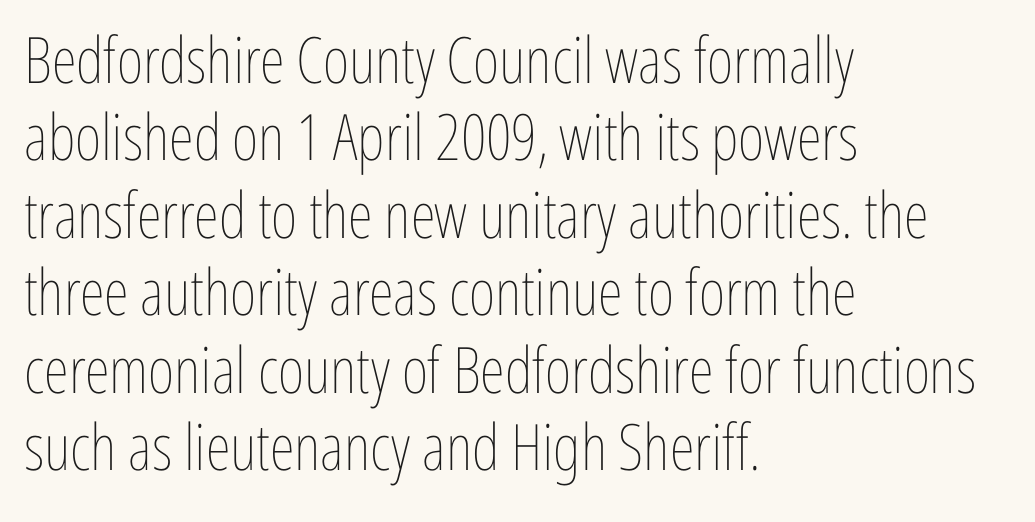
The image shows 64 px thin, condensed type, upright; set left-aligned, line spacing 1.21x, normal letter spacing, not underlined; low stroke contrast and a medium x-height.
